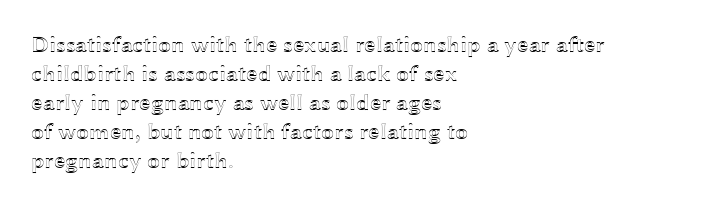
Posture: straight, roman, zero tilt. The passage shown is not underscored anywhere. The rendering anchors every line to the left-hand side. The gaps between neighbouring characters are ordinary and unremarkable.
